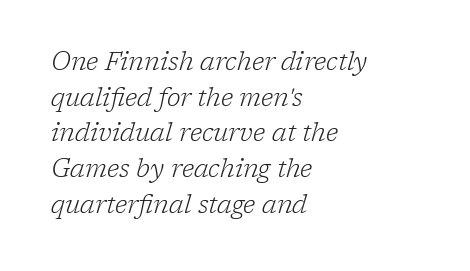
The image shows 25 px text type, italic (leaning right); set left-aligned, normal line spacing (1.43x), normal letter spacing, not underlined.
